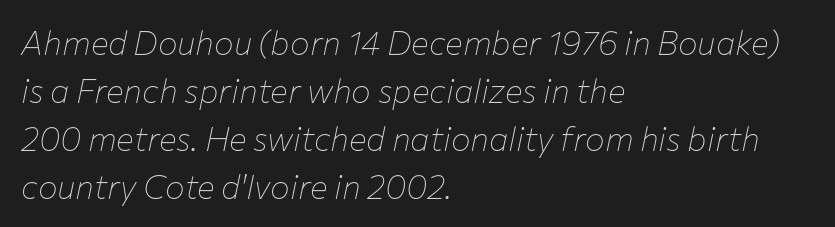
The image shows 33 px thin type, italic (leaning right); set left-aligned, normal line spacing (1.45x), normal letter spacing, not underlined; low stroke contrast and a medium x-height.
